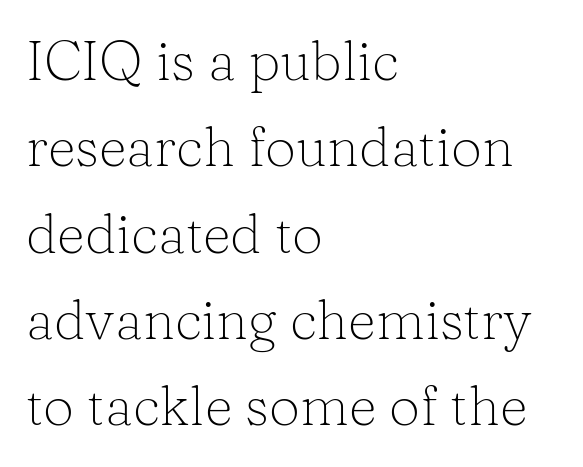
{"serif": "yes", "italic": "no", "bold": "no", "weight": "light", "width": "normal", "stroke_contrast": "low", "x_height": "medium", "monospaced": "no", "underline": "no", "align": "left", "line_spacing": "normal", "line_spacing_ratio": 1.57, "letter_spacing": "normal", "letter_spacing_em": 0.0, "glyph_px": 55}
